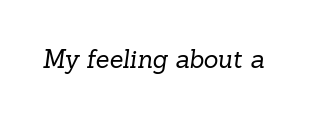
Q: Is the text bold? A: No.
Q: Is the text underlined? A: No.
Q: Is the spacing between letters normal or unusually wide? A: Normal.
